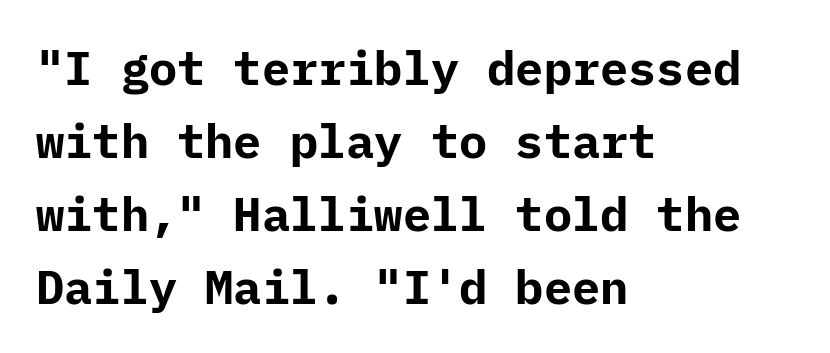
{"serif": "no", "italic": "no", "bold": "yes", "weight": "bold", "width": "normal", "stroke_contrast": "low", "x_height": "medium", "underline": "no", "align": "left", "line_spacing": "normal", "line_spacing_ratio": 1.55, "letter_spacing": "normal", "letter_spacing_em": 0.0, "glyph_px": 47}
